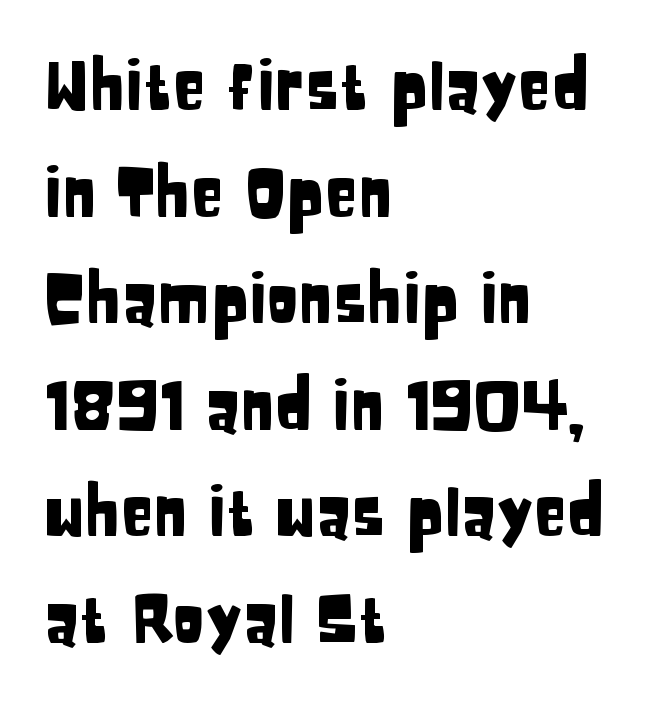
If you drew a line through each stem, it would be perfectly vertical. In terms of letterform style, serifs are entirely absent. These lines are set flush left with a ragged right edge. The specimen omits any rule beneath the text block's lines.
